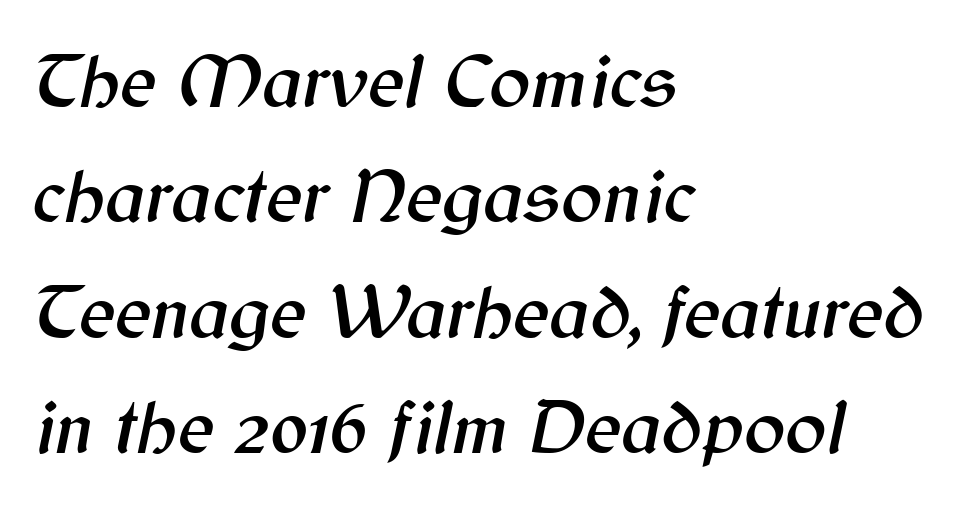
This block has exactly the height ordinary leading produces. Spacing verdict: proportional, widths tailored to each character. Spacing between characters is what you'd get straight out of the box. A typesetter would mark this as italic.
